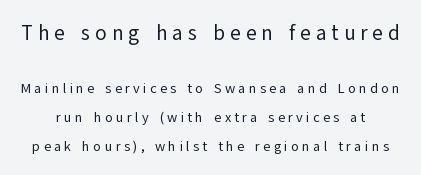
The image shows 21 px text type, upright; set loose line spacing (2.07x), unusually wide letter spacing (+0.23 em), not underlined; the first (top) block is 1.5x larger.
